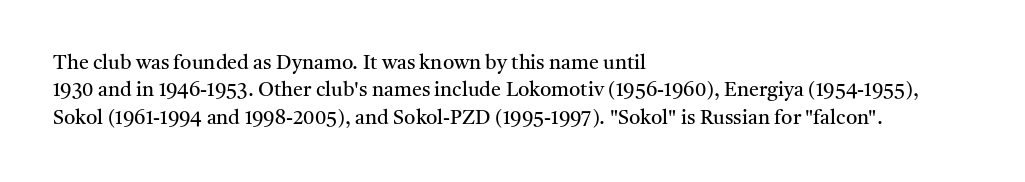
The image shows 20 px text type, upright; set left-aligned, normal line spacing (1.37x), normal letter spacing, not underlined.
